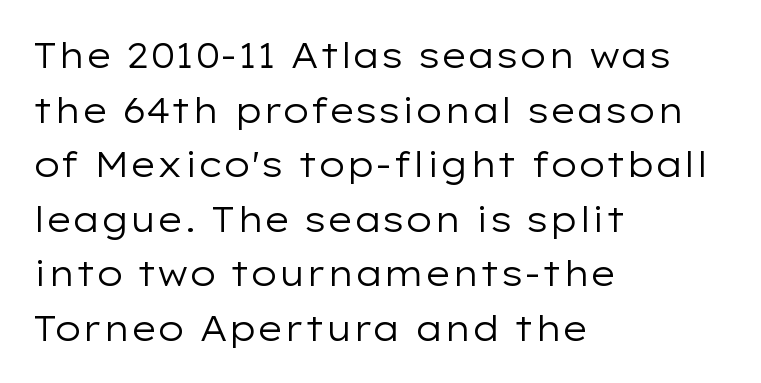
The image shows 35 px regular-weight, wide sans-serif type, upright; set left-aligned, normal line spacing (1.56x), normal letter spacing, not underlined; low stroke contrast and a medium x-height.
